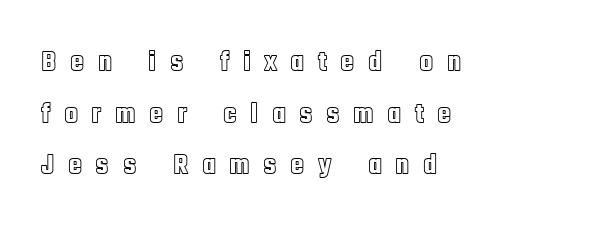
The image shows 29 px condensed type, upright; set left-aligned, line spacing 1.78x, unusually wide letter spacing (+0.46 em), not underlined; a large x-height.
